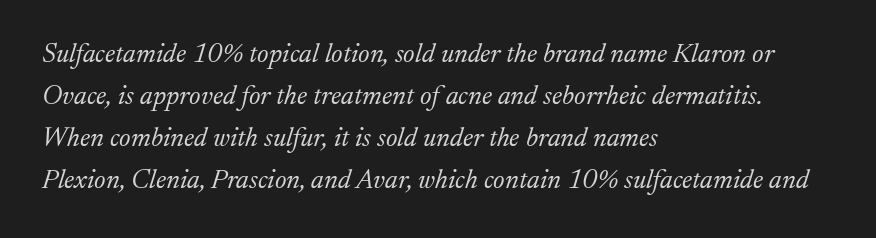
{"italic": "yes", "lean": "right", "slant_degrees": 17, "bold": "no", "underline": "no", "align": "left", "line_spacing": "normal", "line_spacing_ratio": 1.55, "letter_spacing": "normal", "letter_spacing_em": 0.0, "glyph_px": 27}
